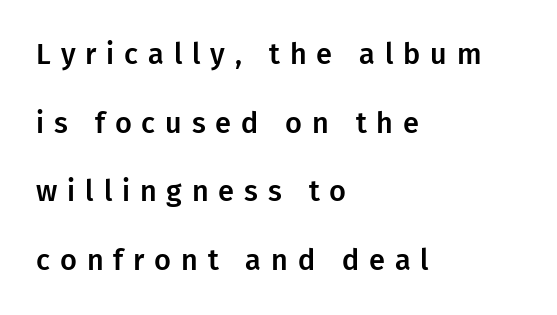
The image shows 29 px sans-serif type, upright; set left-aligned, loose line spacing (2.37x), unusually wide letter spacing (+0.34 em), not underlined; low stroke contrast and a medium x-height.
